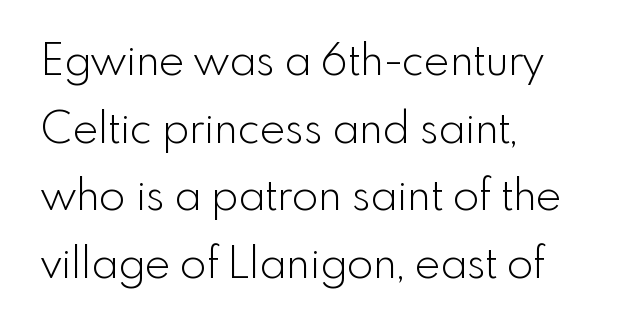
{"serif": "no", "italic": "no", "bold": "no", "weight": "light", "width": "normal", "x_height": "small", "monospaced": "no", "underline": "no", "align": "left", "line_spacing": "normal", "line_spacing_ratio": 1.57, "letter_spacing": "normal", "letter_spacing_em": 0.0, "glyph_px": 43}
